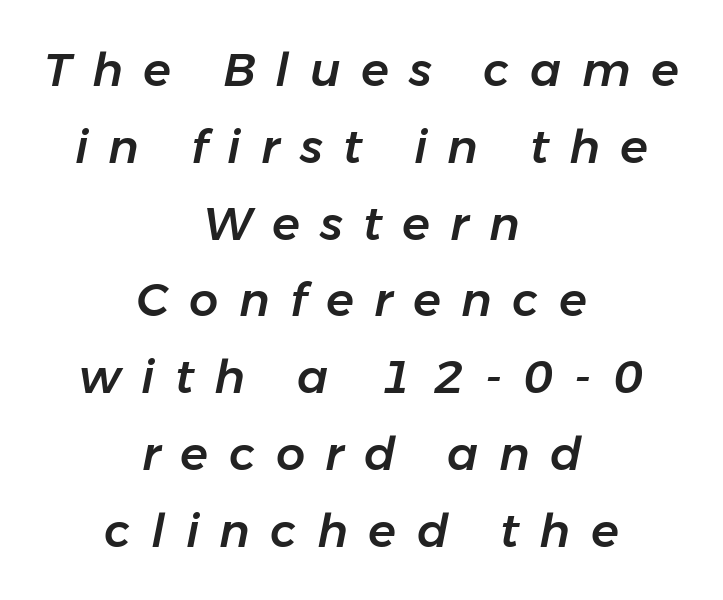
The image shows 46 px text type, italic (leaning right); set centered, normal line spacing (1.67x), unusually wide letter spacing (+0.44 em), not underlined; low stroke contrast and a medium x-height.
